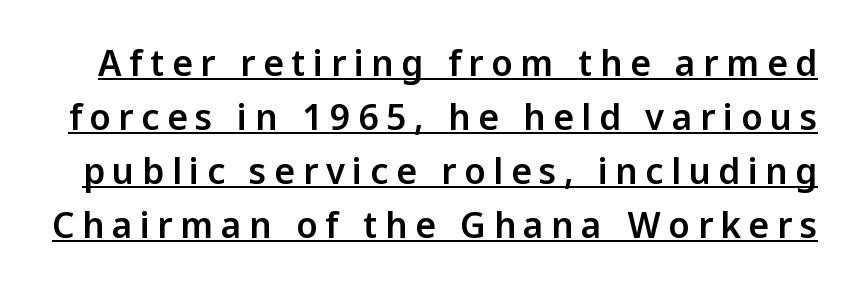
Q: Is the text italic (slanted)? A: No, it is upright.
Q: Is the typeface a serif or a sans-serif typeface? A: Sans-serif.
Q: Is the text underlined? A: Yes.
Q: Is the spacing between letters normal or unusually wide? A: Unusually wide.
Q: Is the spacing between lines tight, normal or loose? A: Normal.
Q: Width (condensed, normal, or wide)? A: Normal.
Q: Stroke contrast? A: Low.
Q: x-height? A: Medium.
Q: Monospaced? A: No.
